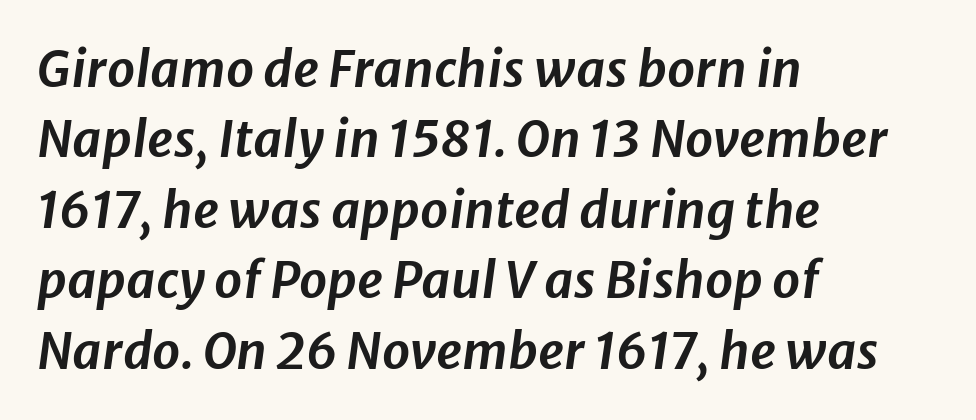
Q: Is the text italic (slanted)? A: Yes, it leans right by about 8 degrees.
Q: Is the text underlined? A: No.
Q: How is the paragraph aligned? A: Left-aligned.
Q: Is the spacing between letters normal or unusually wide? A: Normal.
Q: Is the spacing between lines tight, normal or loose? A: Normal.
Q: Width (condensed, normal, or wide)? A: Normal.
Q: Stroke contrast? A: Low.
Q: x-height? A: Medium.
Q: Monospaced? A: No.
